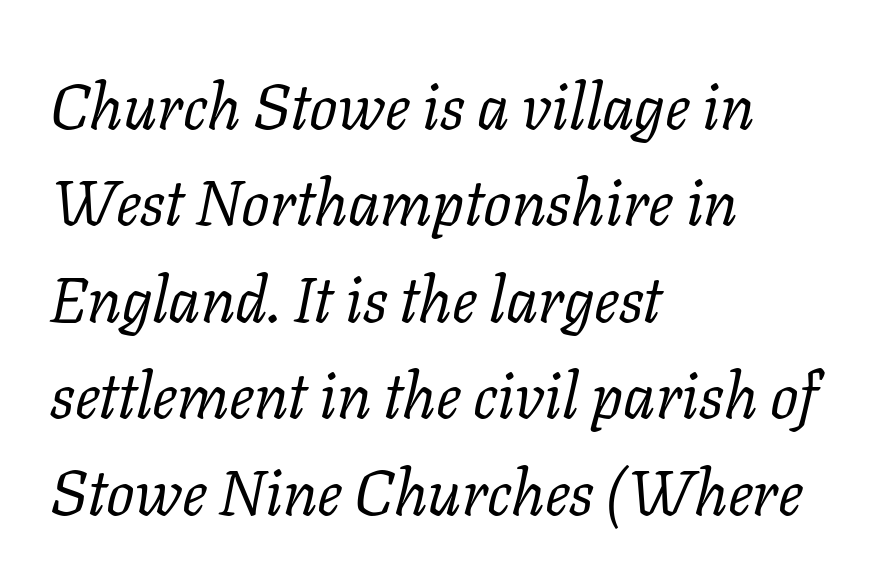
It's the slanting kind of type. Does the type have serifs? Yes, each stem ends in a small foot. Leading: standard. Caption: standard tracking, unaltered.
